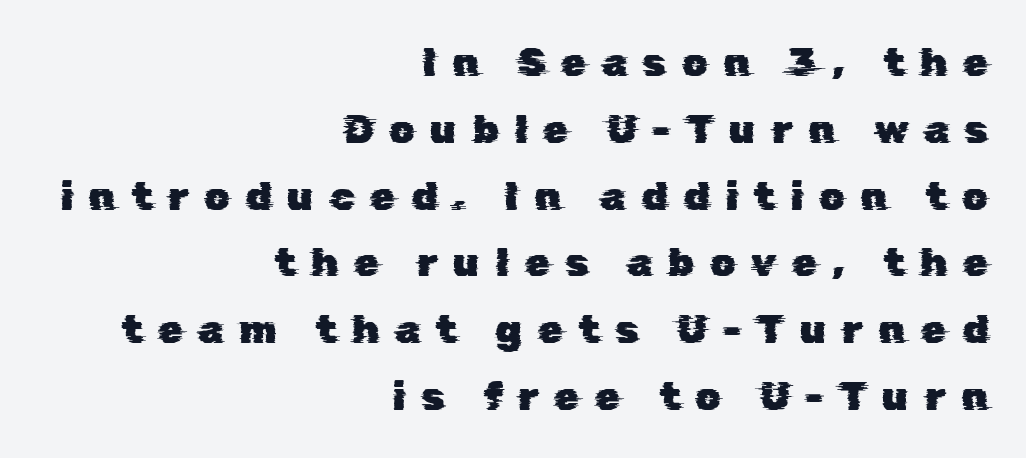
{"serif": "no", "width": "normal", "stroke_contrast": "low", "x_height": "medium", "monospaced": "no", "underline": "no", "align": "right", "line_spacing": "normal", "line_spacing_ratio": 1.67, "letter_spacing": "wide", "letter_spacing_em": 0.39, "glyph_px": 40}
